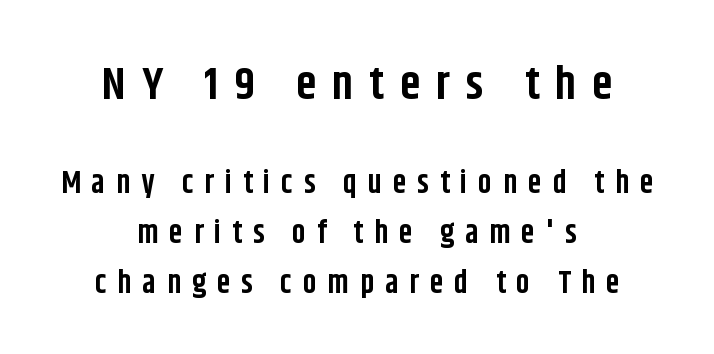
{"serif": "no", "italic": "no", "bold": "yes", "weight": "bold", "width": "condensed", "stroke_contrast": "low", "x_height": "large", "monospaced": "no", "underline": "no", "align": "center", "line_spacing": "normal", "line_spacing_ratio": 1.6, "letter_spacing": "wide", "letter_spacing_em": 0.35, "larger_block": "first", "size_ratio": 1.48, "glyph_px": 46}
